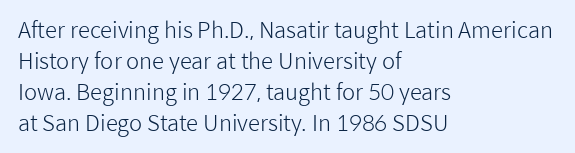
The image shows 22 px text type, upright; set left-aligned, normal line spacing (1.41x), normal letter spacing, not underlined.
